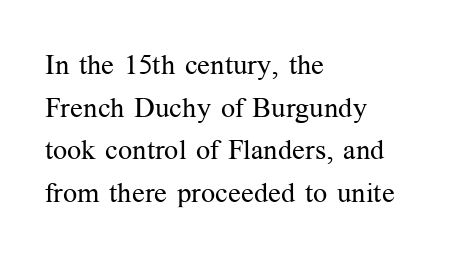
This rendering uses left alignment, leaving the right contour irregular. If you measured baseline to baseline, you'd find a middling distance. Is there any slant? The stems are plumb. Is this a fixed-width face? No — the glyphs have proportional, varying widths.
